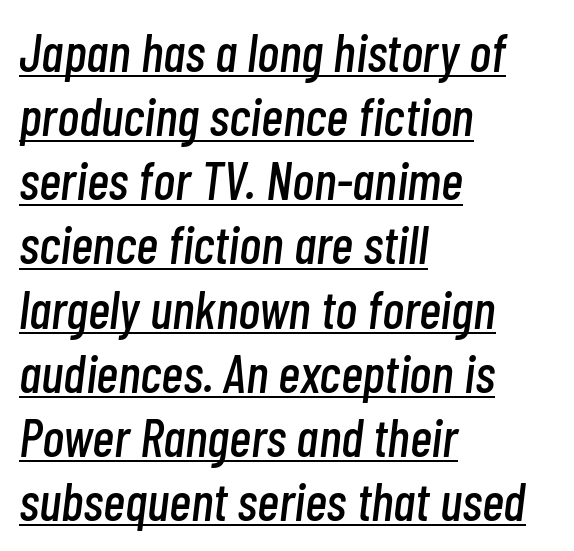
Q: Is the text italic (slanted)? A: Yes, it leans right by about 7 degrees.
Q: Is the text underlined? A: Yes.
Q: How is the paragraph aligned? A: Left-aligned.
Q: Is the spacing between letters normal or unusually wide? A: Normal.
Q: Width (condensed, normal, or wide)? A: Condensed.
Q: Stroke contrast? A: Low.
Q: x-height? A: Medium.
Q: Monospaced? A: No.
